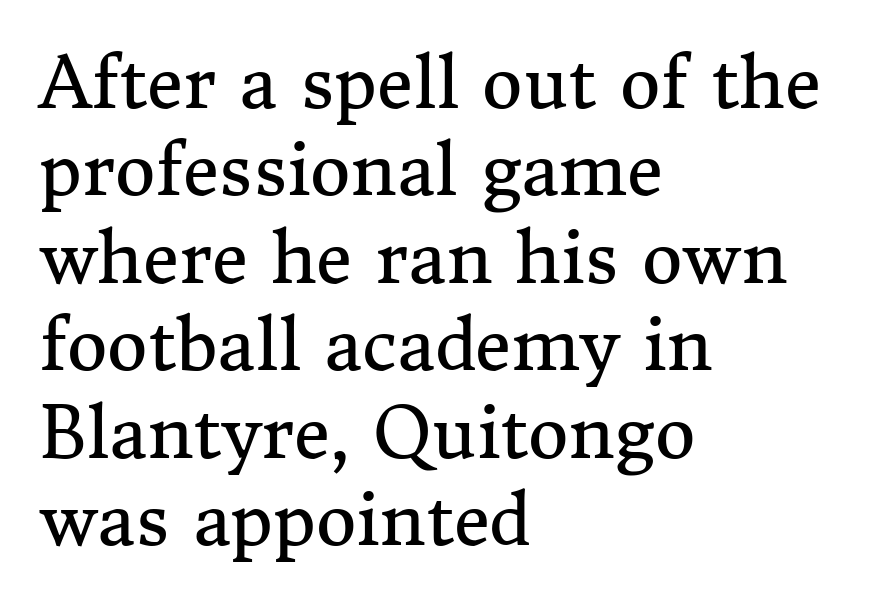
The image shows 70 px regular-weight serif type, upright; set left-aligned, normal line spacing (1.25x), normal letter spacing, not underlined; medium stroke contrast and a medium x-height.
